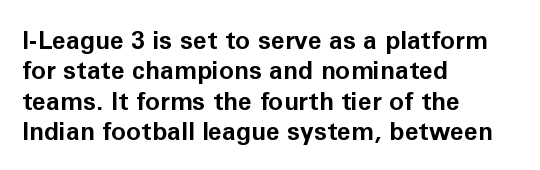
Each line starts at the same left margin while the right side varies. Words appear dense and cohesive because spacing is normal. What weight is shown? A full bold with thick strokes. Nope, not italic — everything's standing straight.
